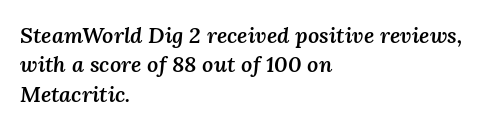
The image shows 22 px text type, italic (leaning right); set left-aligned, normal line spacing (1.34x), normal letter spacing, not underlined.
